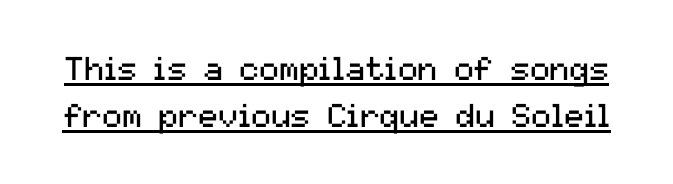
The image shows 33 px regular-weight sans-serif type, upright; set normal line spacing (1.42x), normal letter spacing, underlined; medium stroke contrast and a medium x-height.
